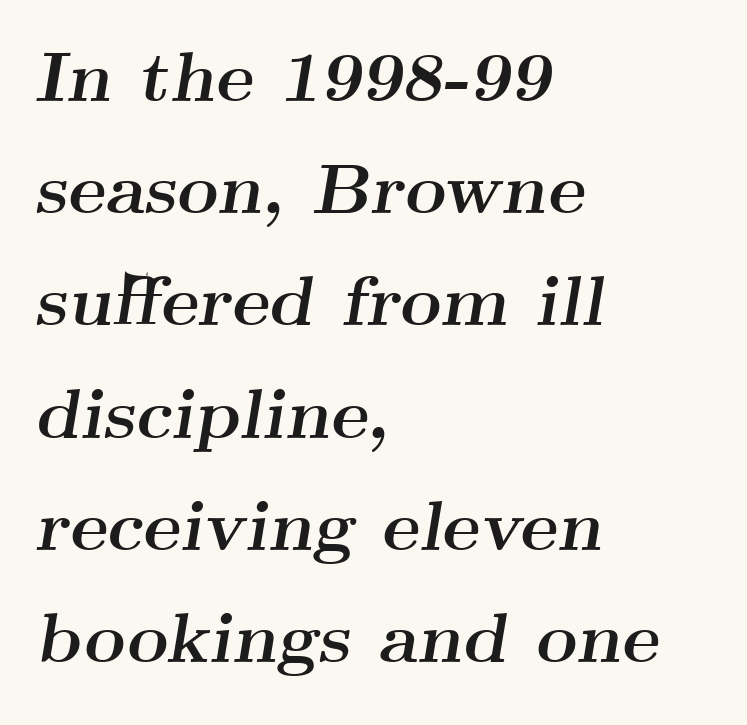
Q: Is the text bold? A: Yes.
Q: Is the text italic (slanted)? A: Yes, it leans right by about 9 degrees.
Q: Is the typeface a serif or a sans-serif typeface? A: Serif.
Q: Is the text underlined? A: No.
Q: How is the paragraph aligned? A: Left-aligned.
Q: Is the spacing between letters normal or unusually wide? A: Normal.
Q: Is the spacing between lines tight, normal or loose? A: Normal.
Q: Width (condensed, normal, or wide)? A: Wide.
Q: Stroke contrast? A: Medium.
Q: x-height? A: Small.
Q: Monospaced? A: No.
